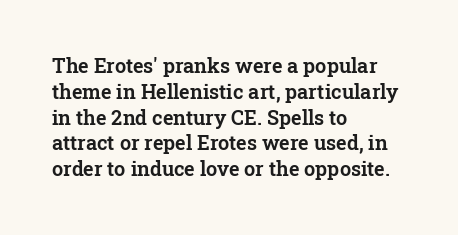
Is there any slant? The stems are plumb. Clear beneath every line of the passage. Nobody touched the tracking dial on this one. Line beginnings align vertically; line endings do not. One glance says typical: line gaps are just what's usual.
